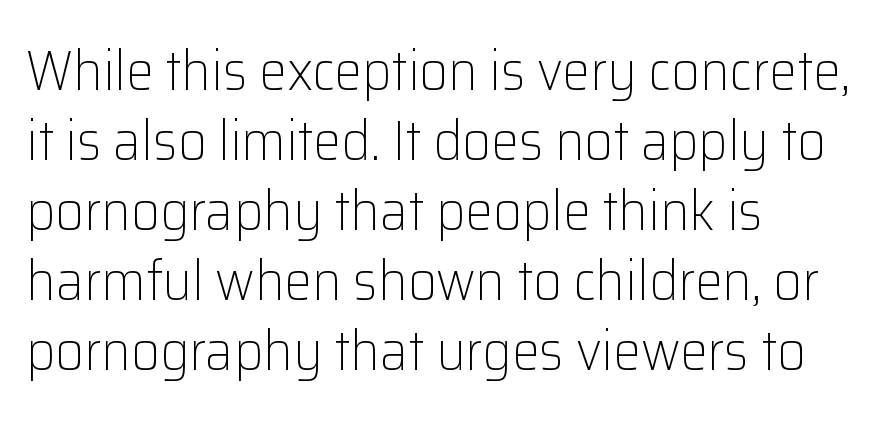
The line-height multiplier appears to be the usual default. The type sits square on the baseline with zero lean. The text was rendered using a sans face with plain stroke endings. Anything drawn beneath the words? Only blank space.
